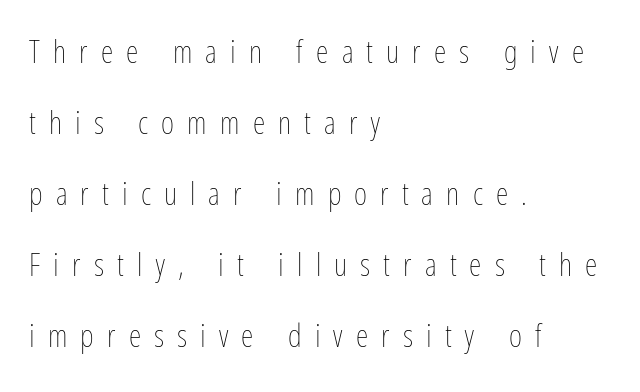
{"italic": "no", "bold": "no", "weight": "thin", "width": "condensed", "stroke_contrast": "low", "x_height": "medium", "monospaced": "no", "underline": "no", "align": "left", "line_spacing": "loose", "line_spacing_ratio": 2.22, "letter_spacing": "wide", "letter_spacing_em": 0.41, "glyph_px": 32}
